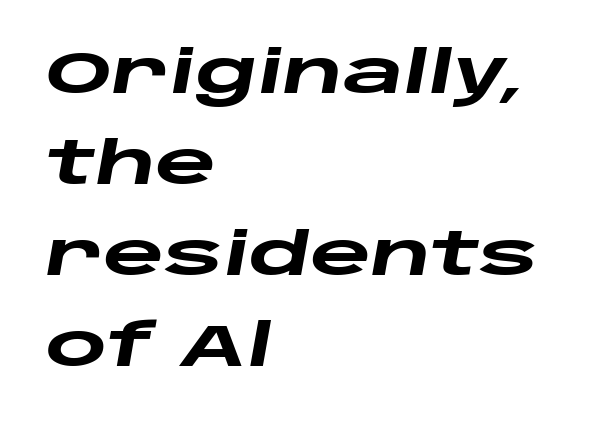
{"italic": "yes", "lean": "right", "slant_degrees": 10, "bold": "yes", "weight": "heavy", "width": "wide", "stroke_contrast": "low", "x_height": "large", "monospaced": "no", "underline": "no", "align": "left", "line_spacing": "normal", "line_spacing_ratio": 1.54, "letter_spacing": "normal", "letter_spacing_em": 0.0, "glyph_px": 59}
